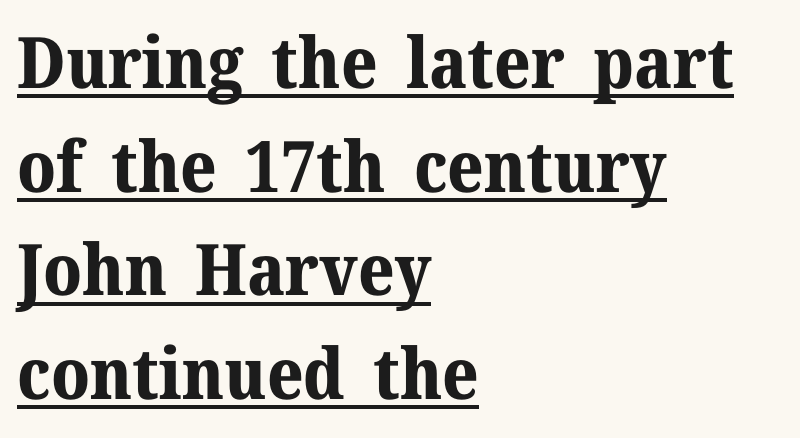
Does the weight exceed regular? Yes, all the way to bold. These lines sit exactly where default settings would place them. The glyphs are accompanied by a horizontal stroke just below them. Is this a fixed-width face? No — the glyphs have proportional, varying widths. The text was rendered using a seriffed face with decorative stroke endings.
